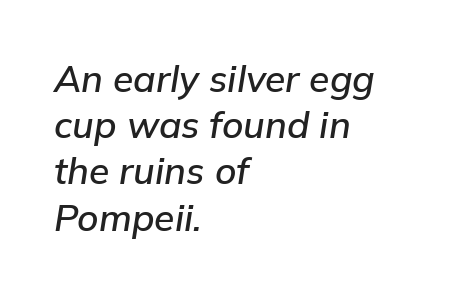
The image shows 37 px text type, italic (leaning right); set left-aligned, normal line spacing (1.25x), normal letter spacing, not underlined; low stroke contrast and a medium x-height.
